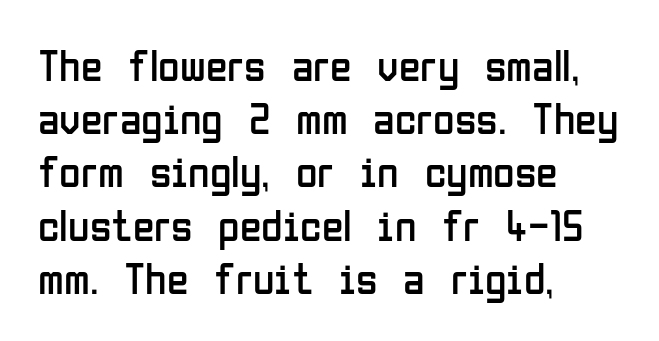
Q: Is the text bold? A: No.
Q: Is the text italic (slanted)? A: No, it is upright.
Q: Is the typeface a serif or a sans-serif typeface? A: Sans-serif.
Q: Is the text underlined? A: No.
Q: How is the paragraph aligned? A: Left-aligned.
Q: Is the spacing between letters normal or unusually wide? A: Normal.
Q: Width (condensed, normal, or wide)? A: Condensed.
Q: Stroke contrast? A: Low.
Q: x-height? A: Medium.
Q: Monospaced? A: No.
